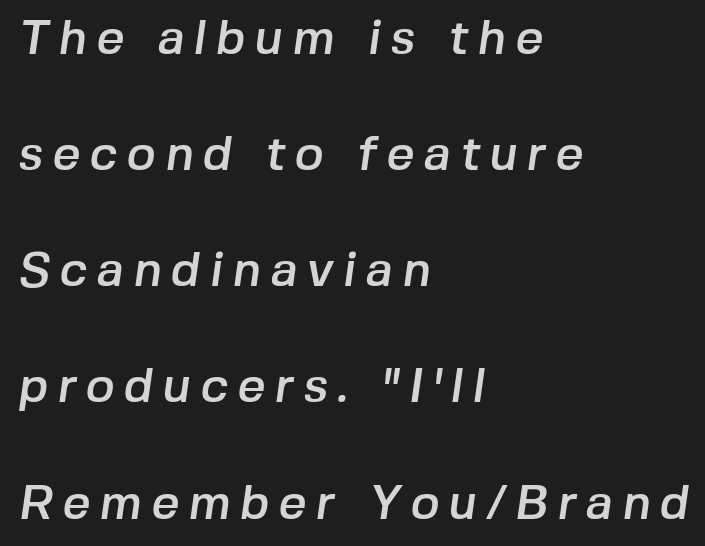
Proportional: the letters do not fall into vertical columns. The letters carry no serifs — their stems end cleanly without finishing strokes. These lines stand farther apart than default settings would place them. Every row of glyphs begins at an identical x-position on the left. Has an underline been added? It has not.
